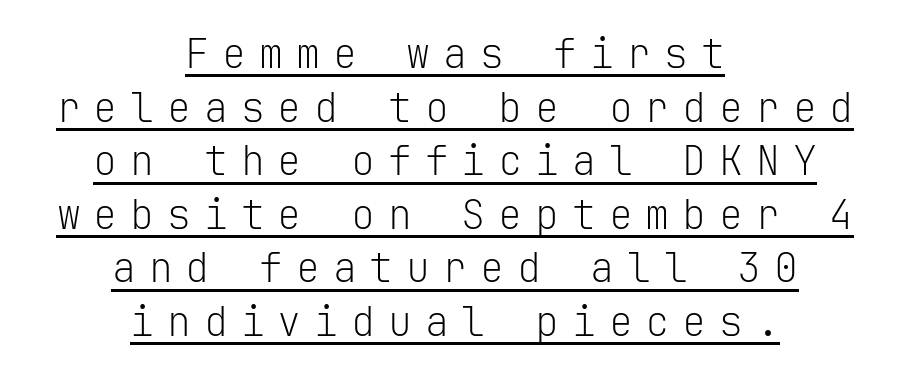
The image shows 40 px light sans-serif type, upright, monospaced; set centered, normal line spacing (1.34x), unusually wide letter spacing (+0.32 em), underlined; low stroke contrast and a medium x-height.
